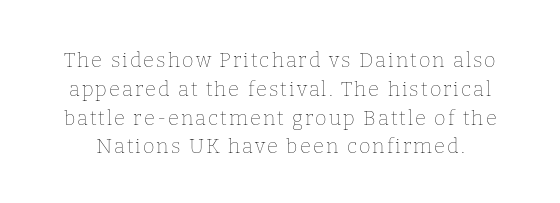
The strip under each line holds only bare page. These lines sit exactly where default settings would place them. Ink coverage per letter is moderate at most. This is the regular roman posture of the typeface.
